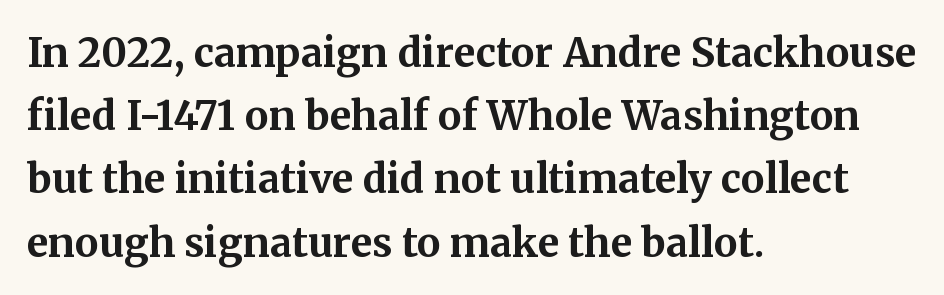
Q: Is the text bold? A: Yes.
Q: Is the text italic (slanted)? A: No, it is upright.
Q: Is the typeface a serif or a sans-serif typeface? A: Serif.
Q: Is the text underlined? A: No.
Q: How is the paragraph aligned? A: Left-aligned.
Q: Is the spacing between letters normal or unusually wide? A: Normal.
Q: Is the spacing between lines tight, normal or loose? A: Normal.
Q: Width (condensed, normal, or wide)? A: Normal.
Q: Stroke contrast? A: Medium.
Q: x-height? A: Medium.
Q: Monospaced? A: No.
